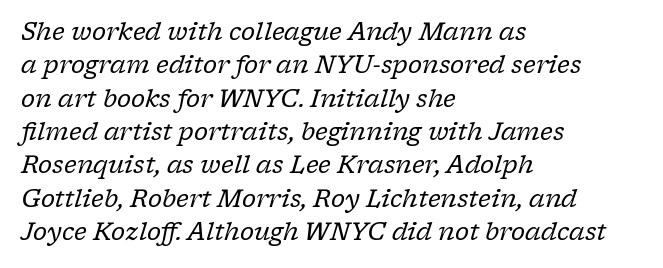
The image shows 24 px text type, italic (leaning right); set left-aligned, normal line spacing (1.39x), normal letter spacing, not underlined.
